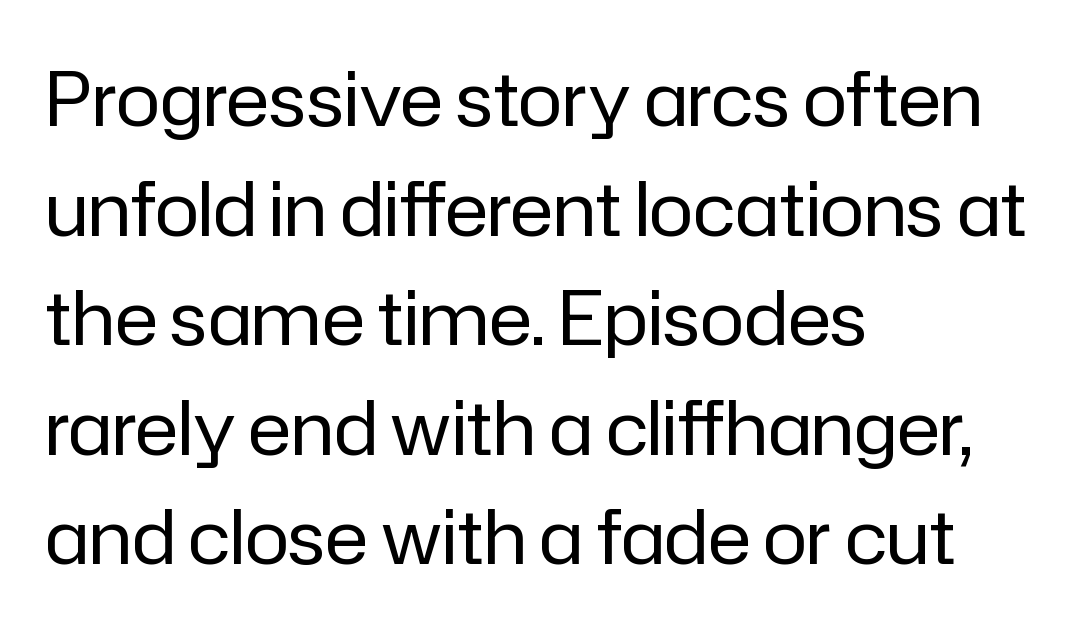
The image shows 74 px regular-weight sans-serif type, upright; set left-aligned, normal line spacing (1.48x), normal letter spacing, not underlined; low stroke contrast and a medium x-height.
